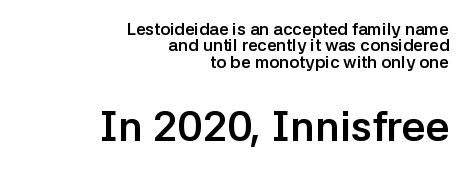
Notice how the stems are strictly vertical — no italics here. Just letters on the line, the space beneath them empty. Letterform terminals end flat and unadorned throughout the passage. Whoever set this chose condensed vertical rhythm over breathing room. Its strokes are broad and dark, the hallmark of bold type. These lines stack with their right ends in a neat column.
